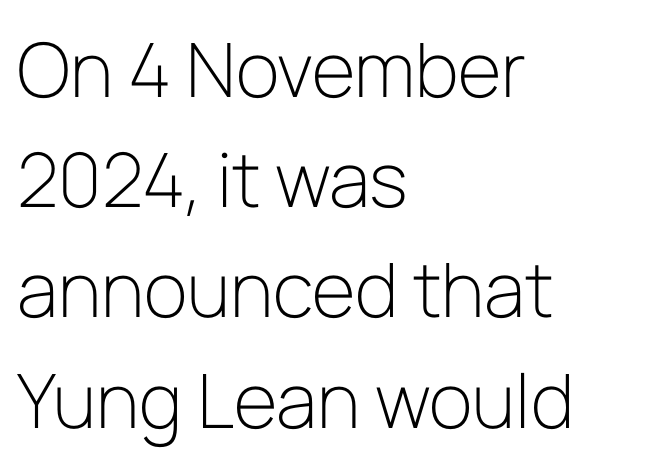
Notice how descenders clear the ascenders below comfortably — that's standard leading. Horizontal alignment here is leftward, the default for most running prose. The horizontal fit of the characters is conventional and even. Nothing sits at the stroke ends, so this counts as sans-serif. The strip under each line holds only bare page. This is roman type, the default non-slanted kind.
